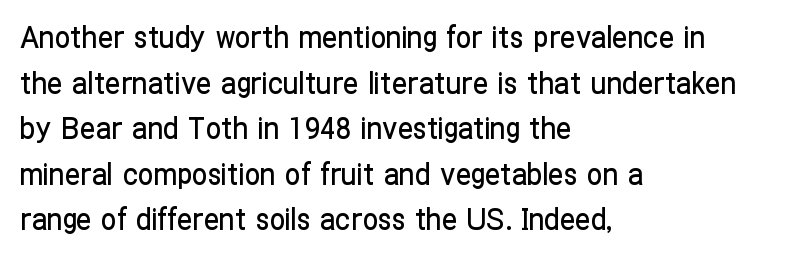
{"serif": "no", "italic": "no", "width": "condensed", "stroke_contrast": "low", "x_height": "medium", "monospaced": "no", "underline": "no", "align": "left", "line_spacing": "normal", "line_spacing_ratio": 1.47, "letter_spacing": "normal", "letter_spacing_em": 0.0, "glyph_px": 31}
